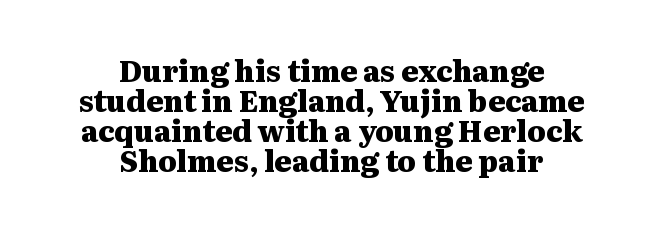
{"serif": "yes", "italic": "no", "bold": "yes", "weight": "heavy", "width": "wide", "stroke_contrast": "medium", "x_height": "medium", "monospaced": "no", "underline": "no", "align": "center", "line_spacing": "tight", "line_spacing_ratio": 1.03, "letter_spacing": "normal", "letter_spacing_em": 0.0, "glyph_px": 29}
